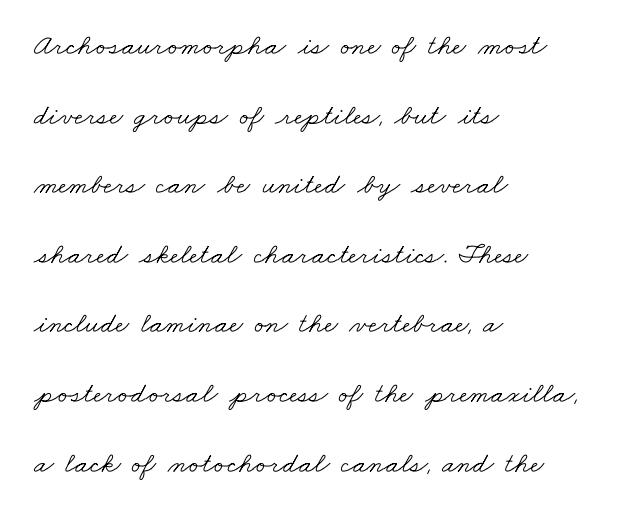
Q: Is the text bold? A: No.
Q: Is the typeface a serif or a sans-serif typeface? A: Serif.
Q: Is the text underlined? A: No.
Q: How is the paragraph aligned? A: Left-aligned.
Q: Is the spacing between letters normal or unusually wide? A: Normal.
Q: Is the spacing between lines tight, normal or loose? A: Loose.
Q: Width (condensed, normal, or wide)? A: Wide.
Q: Stroke contrast? A: Low.
Q: x-height? A: Small.
Q: Monospaced? A: No.
